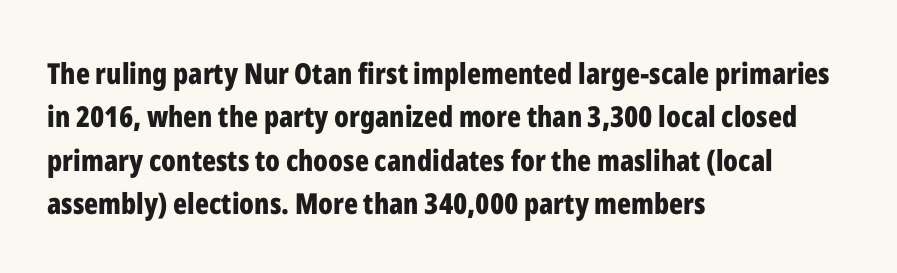
The image shows 29 px bold, condensed sans-serif type, upright; set left-aligned, normal line spacing (1.5x), normal letter spacing, not underlined; low stroke contrast and a medium x-height.
